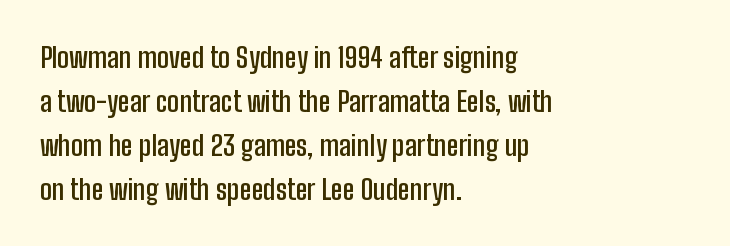
{"serif": "no", "italic": "no", "bold": "semi", "weight": "semibold", "width": "condensed", "stroke_contrast": "low", "x_height": "medium", "monospaced": "no", "underline": "no", "align": "left", "line_spacing": "normal", "line_spacing_ratio": 1.57, "letter_spacing": "normal", "letter_spacing_em": 0.0, "glyph_px": 28}
